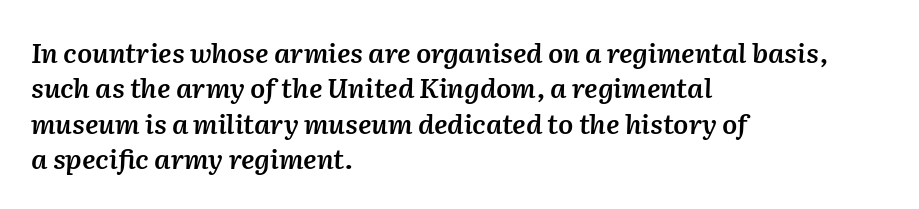
The image shows 27 px text type, italic (leaning right); set left-aligned, normal line spacing (1.31x), normal letter spacing, not underlined.
